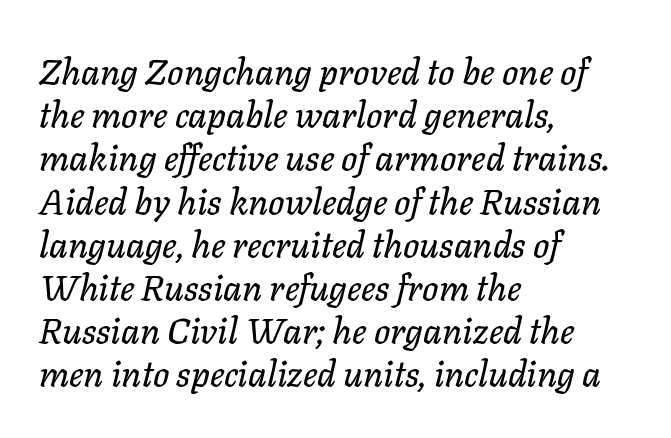
The image shows 36 px text type, italic (leaning right); set left-aligned, line spacing 1.2x, normal letter spacing, not underlined; low stroke contrast and a medium x-height.
